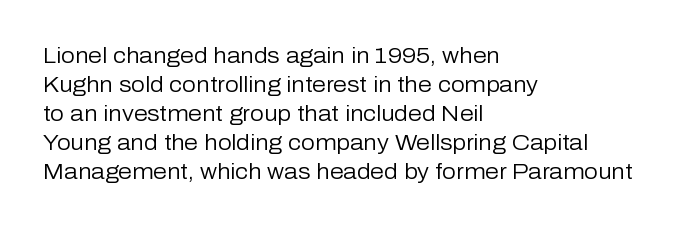
{"italic": "no", "bold": "no", "underline": "no", "align": "left", "line_spacing": "normal", "line_spacing_ratio": 1.32, "letter_spacing": "normal", "letter_spacing_em": 0.0, "glyph_px": 22}
